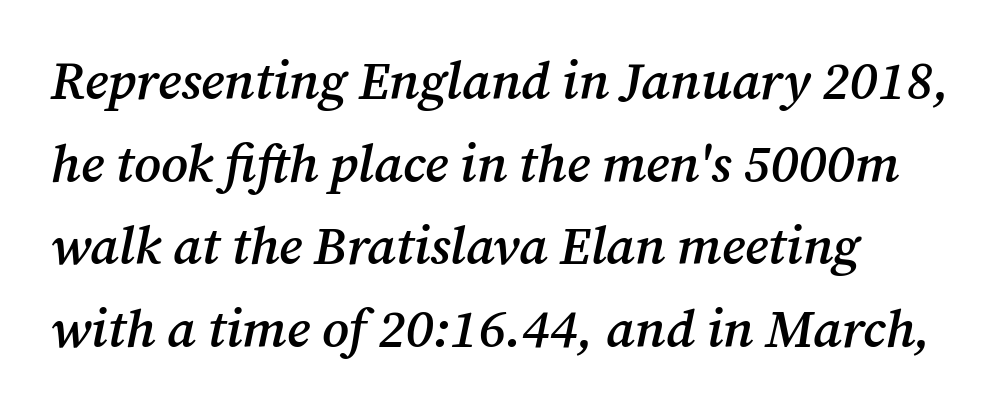
The image shows 53 px semibold serif type, italic (leaning right); set left-aligned, normal line spacing (1.56x), normal letter spacing, not underlined; medium stroke contrast and a medium x-height.
